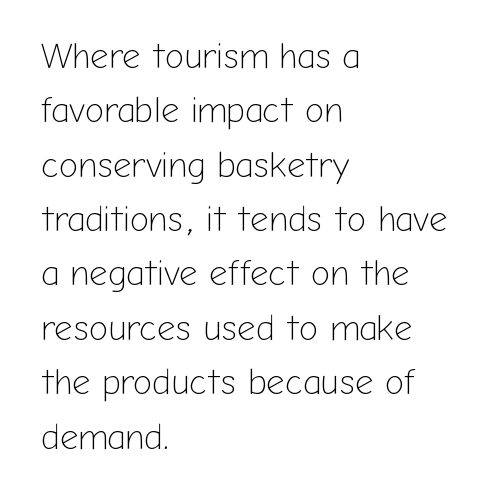
The image shows 36 px light sans-serif type, upright; set left-aligned, normal line spacing (1.51x), normal letter spacing, not underlined; low stroke contrast and a medium x-height.
